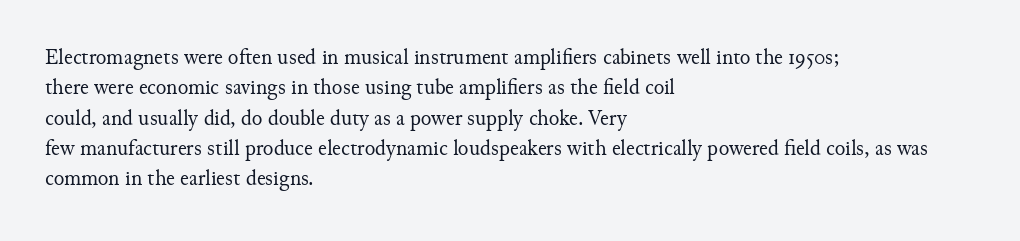
{"italic": "no", "bold": "no", "underline": "no", "align": "left", "line_spacing": "normal", "line_spacing_ratio": 1.38, "letter_spacing": "normal", "letter_spacing_em": 0.0, "glyph_px": 22}
